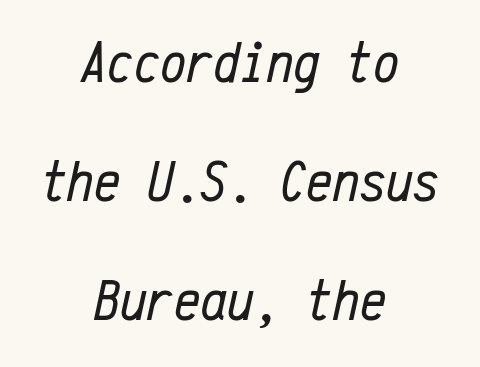
The image shows 59 px regular-weight, condensed type, italic (leaning right), monospaced; set centered, loose line spacing (2.02x), normal letter spacing, not underlined; low stroke contrast and a medium x-height.
